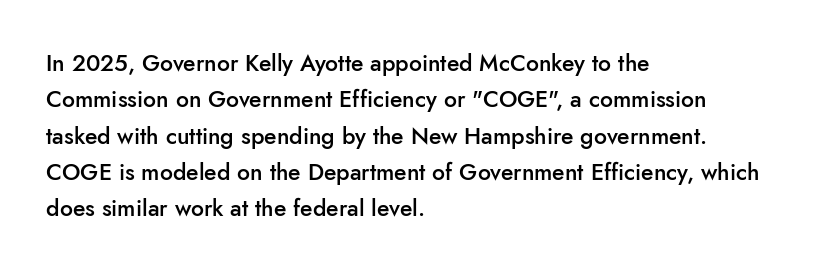
Q: Is the text bold? A: Semi-bold.
Q: Is the text italic (slanted)? A: No, it is upright.
Q: Is the text underlined? A: No.
Q: How is the paragraph aligned? A: Left-aligned.
Q: Is the spacing between letters normal or unusually wide? A: Normal.
Q: Is the spacing between lines tight, normal or loose? A: Normal.
